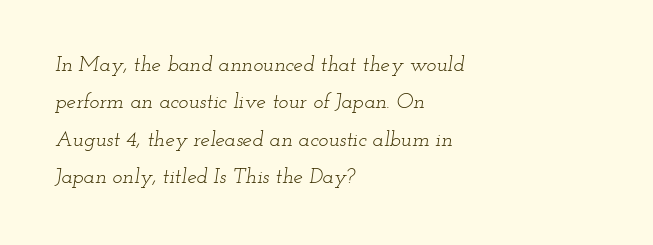
Has an underline been added? It has not. The text carries the slant typical of an italic or oblique font. The face looks like a standard text weight, possibly lighter. Default kerning and tracking; the words read as compact shapes. Short and long lines alike share a common starting point at left.
